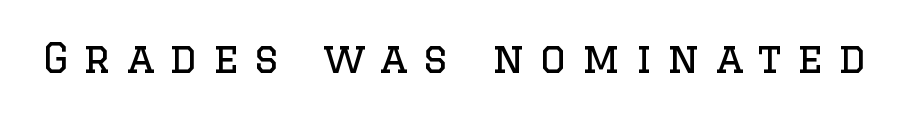
{"serif": "yes", "italic": "no", "bold": "no", "weight": "regular", "width": "normal", "stroke_contrast": "low", "x_height": "large", "monospaced": "no", "underline": "no", "letter_spacing": "wide", "letter_spacing_em": 0.37, "glyph_px": 41}
